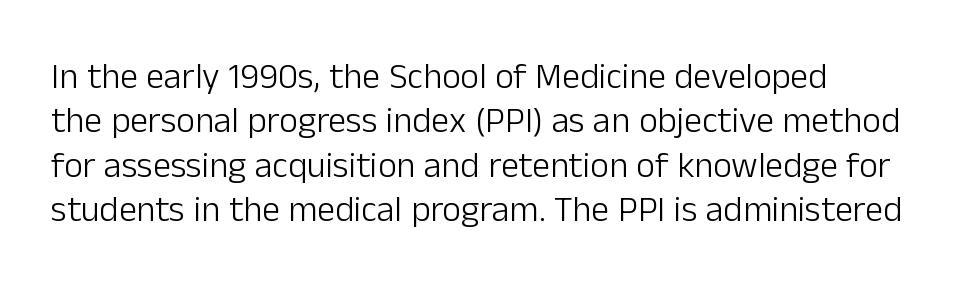
The letters advance in unequal steps, a hallmark of proportional type. Examine the stroke ends and you'll find no serifs. You could call the tracking neutral — neither tight nor loose. The gap between lines stays unmarked.
